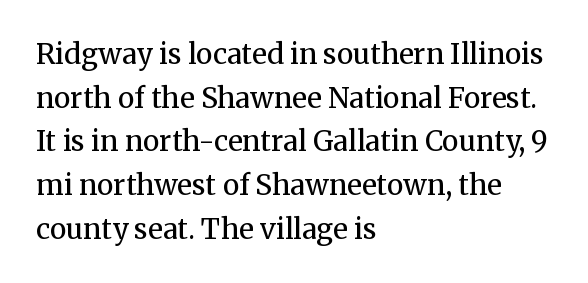
Unbolded letterforms with no extra heft. Bare-footed words on every line. The letters advance in unequal steps, a hallmark of proportional type. The letterforms sit shoulder to shoulder at normal distance. In CSS terms this would be text-align: left.
